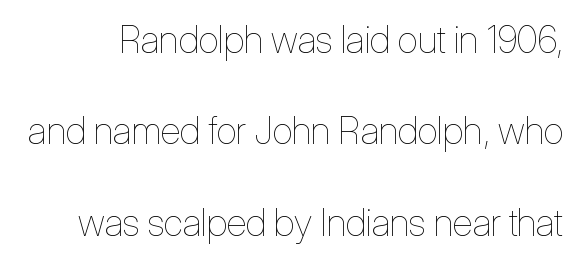
No italicization has been applied; the sample stays upright. Each stroke keeps to a modest, everyday thickness or less. If you measured baseline to baseline, you'd find a long distance. The face used here is rendered with its standard letterfit. This rendering features lettering with no underline.
